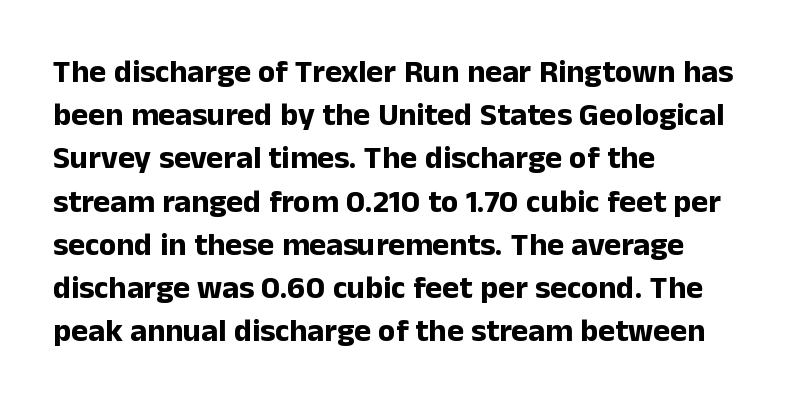
Letter spacing: default. One-word summary of the alignment: left. Heavy-handed strokes throughout: this text is bold. Decoration check: the copy has no underline. Characters remain perfectly vertical along every line. The passage shown stacks its lines at a standard gap.
